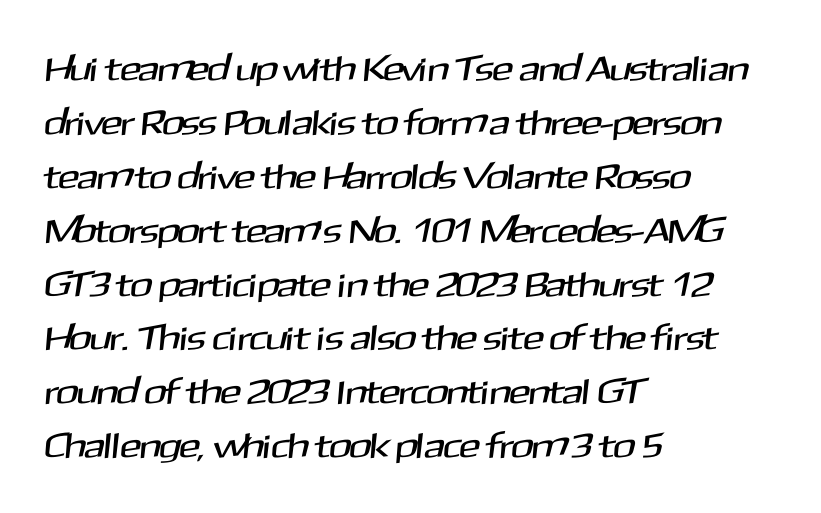
Q: Is the typeface a serif or a sans-serif typeface? A: Sans-serif.
Q: Is the text underlined? A: No.
Q: How is the paragraph aligned? A: Left-aligned.
Q: Is the spacing between letters normal or unusually wide? A: Normal.
Q: Is the spacing between lines tight, normal or loose? A: Normal.
Q: Width (condensed, normal, or wide)? A: Normal.
Q: Stroke contrast? A: Medium.
Q: x-height? A: Medium.
Q: Monospaced? A: No.
